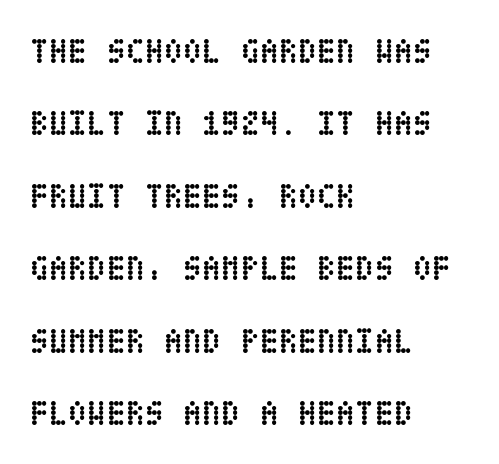
{"italic": "no", "bold": "yes", "weight": "semibold", "width": "condensed", "stroke_contrast": "low", "x_height": "large", "underline": "no", "align": "left", "line_spacing": "loose", "line_spacing_ratio": 2.07, "letter_spacing": "normal", "letter_spacing_em": 0.0, "glyph_px": 35}
